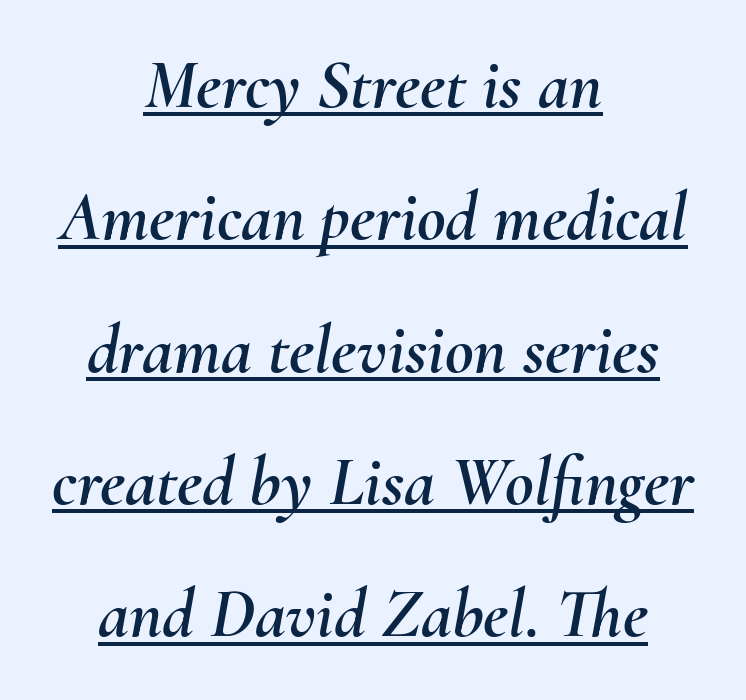
The passage is arranged like a title page — every line centered. The glyphs look as if they've been sheared to an angle. A typesetter would call this proportional, since set widths differ per character. Each line of the rendering has a horizontal stroke beneath the glyphs. Inter-character spacing is left at the font's built-in metrics.
